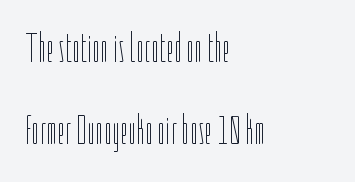
Nobody drew a line under any word here. Tracking value appears to be zero — textbook default spacing. The lines in this sample share a left origin and differ only in where they stop. Horizontal bands of white between lines are thick stripes.
